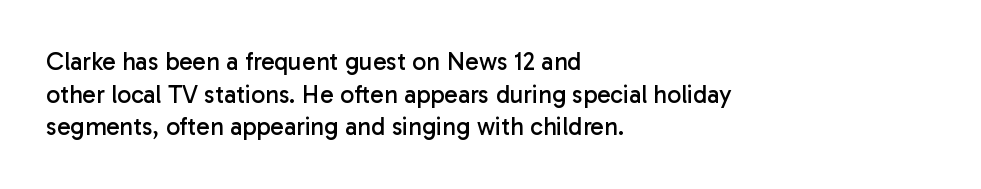
The image shows 25 px text type, upright; set left-aligned, normal line spacing (1.31x), normal letter spacing, not underlined.
